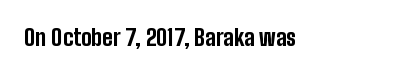
The image shows 22 px bold type, upright; set normal letter spacing, not underlined.
